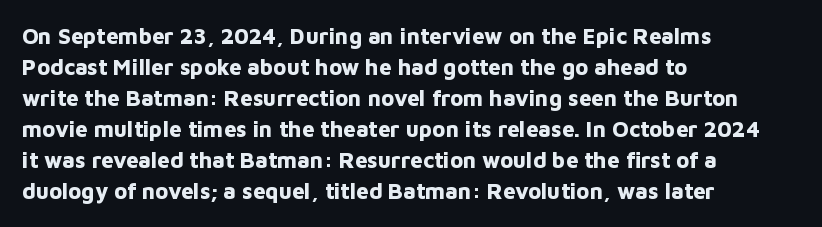
Q: Is the text bold? A: Yes.
Q: Is the text italic (slanted)? A: No, it is upright.
Q: Is the text underlined? A: No.
Q: How is the paragraph aligned? A: Left-aligned.
Q: Is the spacing between letters normal or unusually wide? A: Normal.
Q: Is the spacing between lines tight, normal or loose? A: Normal.
